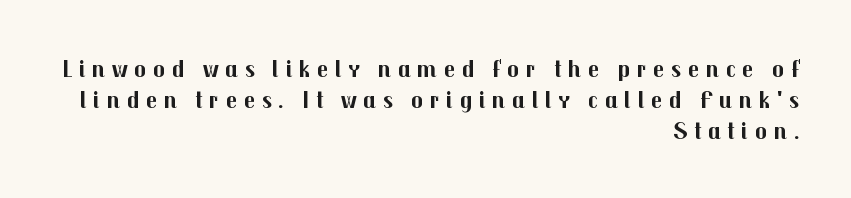
The image shows 25 px bold type, upright; set right-aligned, normal line spacing (1.25x), unusually wide letter spacing (+0.26 em), not underlined.
